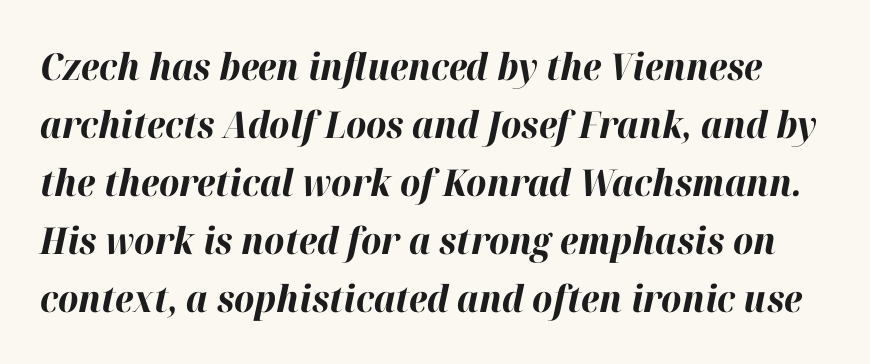
The image shows 37 px bold type, italic (leaning right); set normal line spacing (1.57x), normal letter spacing, not underlined; high stroke contrast and a medium x-height.
